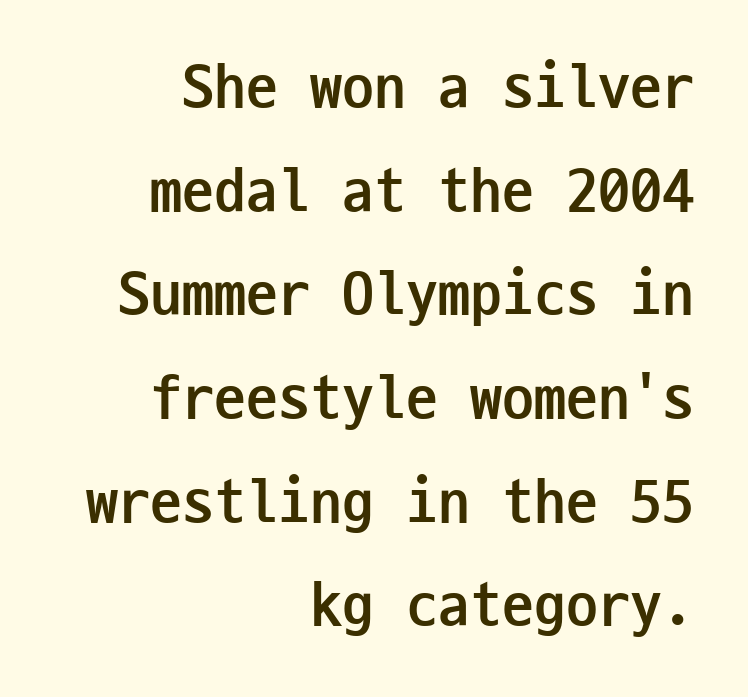
Q: Is the text bold? A: Yes.
Q: Is the text italic (slanted)? A: No, it is upright.
Q: Is the typeface a serif or a sans-serif typeface? A: Sans-serif.
Q: Is the text underlined? A: No.
Q: How is the paragraph aligned? A: Right-aligned.
Q: Is the spacing between letters normal or unusually wide? A: Normal.
Q: Is the spacing between lines tight, normal or loose? A: Normal.
Q: Width (condensed, normal, or wide)? A: Condensed.
Q: Stroke contrast? A: Low.
Q: x-height? A: Medium.
Q: Monospaced? A: Yes.
